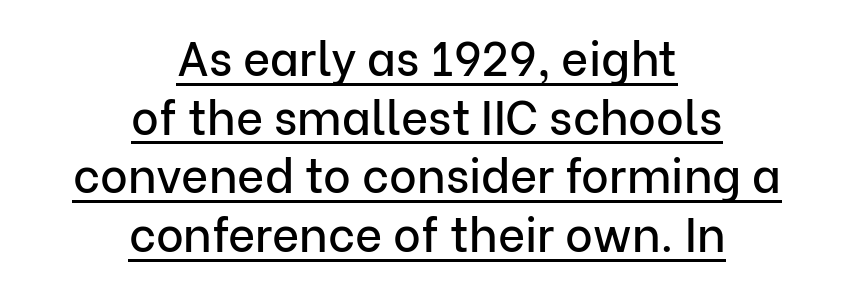
Q: Is the text italic (slanted)? A: No, it is upright.
Q: Is the typeface a serif or a sans-serif typeface? A: Sans-serif.
Q: Is the text underlined? A: Yes.
Q: How is the paragraph aligned? A: Centered.
Q: Is the spacing between letters normal or unusually wide? A: Normal.
Q: Is the spacing between lines tight, normal or loose? A: Normal.
Q: Width (condensed, normal, or wide)? A: Normal.
Q: Stroke contrast? A: Low.
Q: x-height? A: Medium.
Q: Monospaced? A: No.
